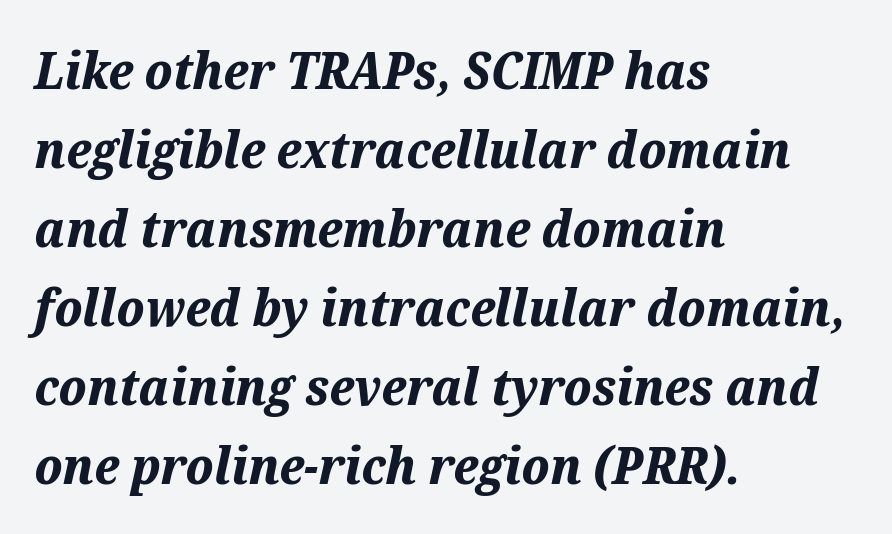
Emphasis-style slanted type is in use. Look at the stroke-to-counter ratio: heavy, a bold. The rag falls on the right side of this text block. Words float on clear page, feet unadorned. Proportional: the letters do not fall into vertical columns.
